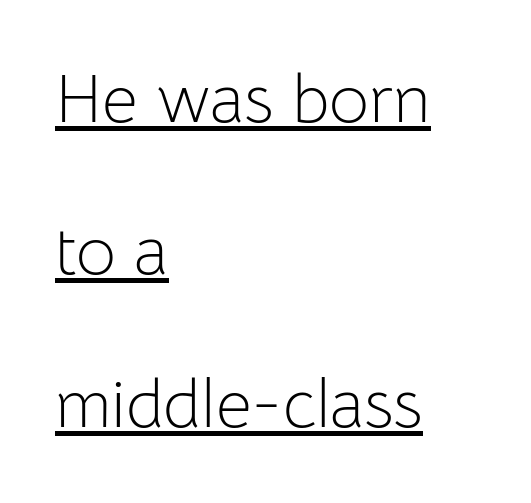
{"serif": "no", "italic": "no", "bold": "no", "weight": "light", "width": "normal", "stroke_contrast": "low", "x_height": "medium", "monospaced": "no", "underline": "yes", "align": "left", "line_spacing": "loose", "line_spacing_ratio": 2.21, "letter_spacing": "normal", "letter_spacing_em": 0.0, "glyph_px": 69}
